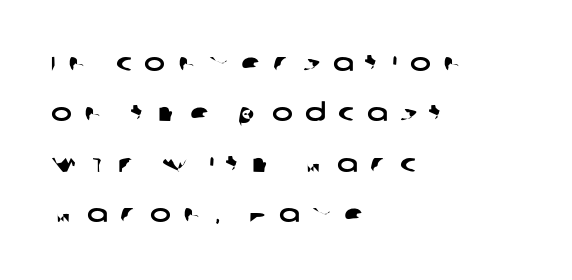
Q: Is the text underlined? A: No.
Q: How is the paragraph aligned? A: Left-aligned.
Q: Is the spacing between letters normal or unusually wide? A: Unusually wide.
Q: Is the spacing between lines tight, normal or loose? A: Loose.
